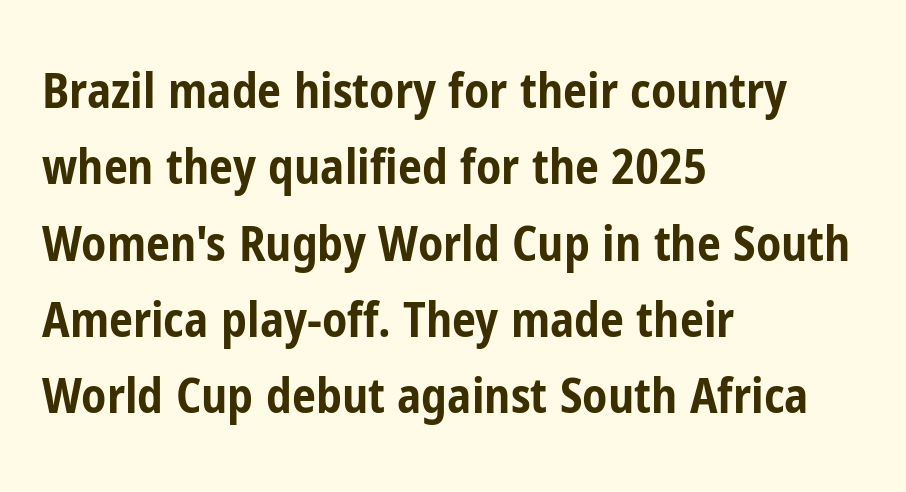
No feet cap the strokes, marking this as sans-serif type. The line-height multiplier appears to be the usual default. This rendering uses left alignment, leaving the right contour irregular. Think of a printed novel: that variable character pitch is what you see here. Letters rest on an invisible, unmarked baseline.
